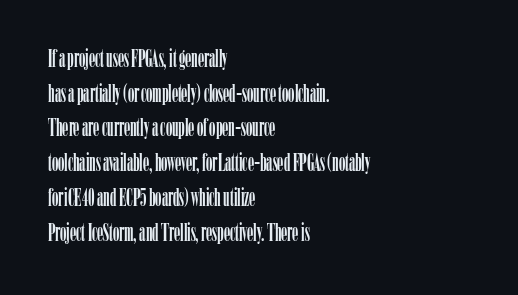
Has an underline been added? It has not. Observe the ordinary spacing: letters are neighbours, not strangers. What's the leading like? Ordinary, nothing unusual. Reading down the block, your eye returns to a fixed left position each line. Every character sits straight up, as roman type does.
